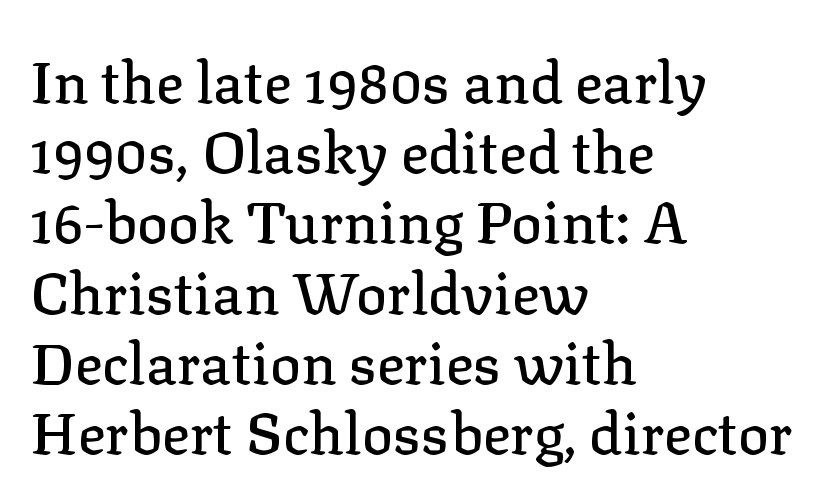
{"serif": "yes", "italic": "no", "width": "normal", "stroke_contrast": "low", "x_height": "medium", "monospaced": "no", "underline": "no", "align": "left", "line_spacing_ratio": 1.21, "letter_spacing": "normal", "letter_spacing_em": 0.0, "glyph_px": 58}
